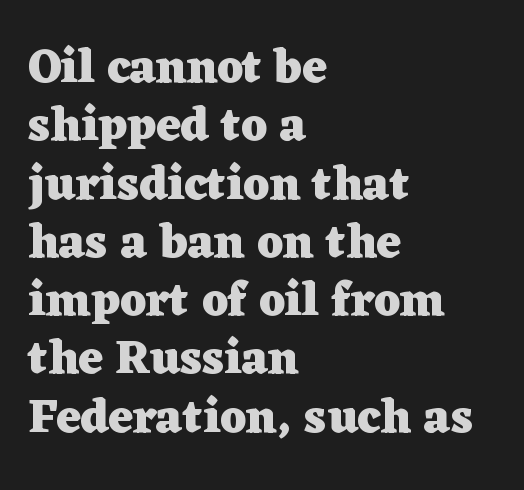
The image shows 47 px heavy, wide serif type, upright; set left-aligned, line spacing 1.24x, normal letter spacing, not underlined; low stroke contrast and a medium x-height.
